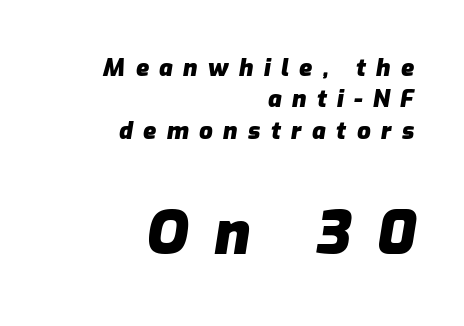
{"italic": "yes", "lean": "right", "slant_degrees": 9, "bold": "yes", "weight": "heavy", "width": "normal", "stroke_contrast": "low", "x_height": "medium", "monospaced": "no", "underline": "no", "align": "right", "line_spacing": "normal", "line_spacing_ratio": 1.31, "letter_spacing": "wide", "letter_spacing_em": 0.43, "larger_block": "second", "size_ratio": 2.5, "glyph_px": 60}
